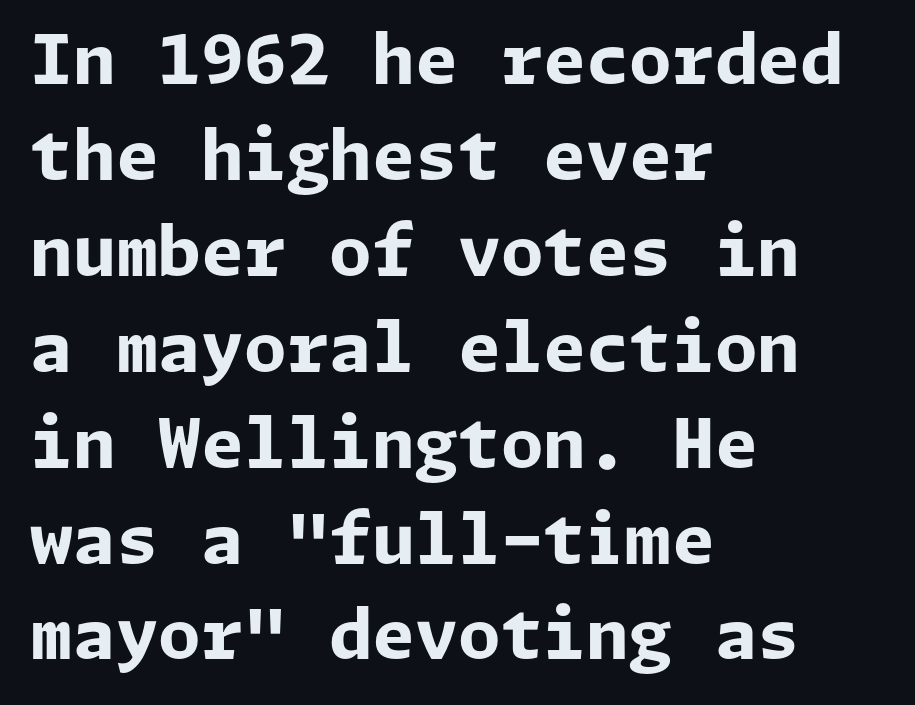
{"serif": "no", "italic": "no", "bold": "yes", "weight": "bold", "width": "normal", "stroke_contrast": "low", "x_height": "medium", "underline": "no", "align": "left", "line_spacing": "normal", "line_spacing_ratio": 1.39, "letter_spacing": "normal", "letter_spacing_em": 0.0, "glyph_px": 69}
